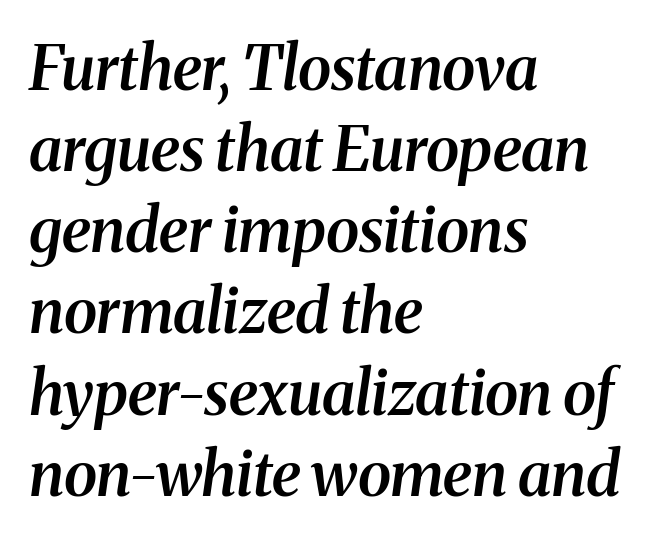
{"serif": "yes", "italic": "yes", "lean": "right", "slant_degrees": 8, "bold": "semi", "weight": "semibold", "width": "normal", "stroke_contrast": "medium", "x_height": "medium", "monospaced": "no", "underline": "no", "align": "left", "line_spacing": "normal", "line_spacing_ratio": 1.33, "letter_spacing": "normal", "letter_spacing_em": 0.0, "glyph_px": 61}
